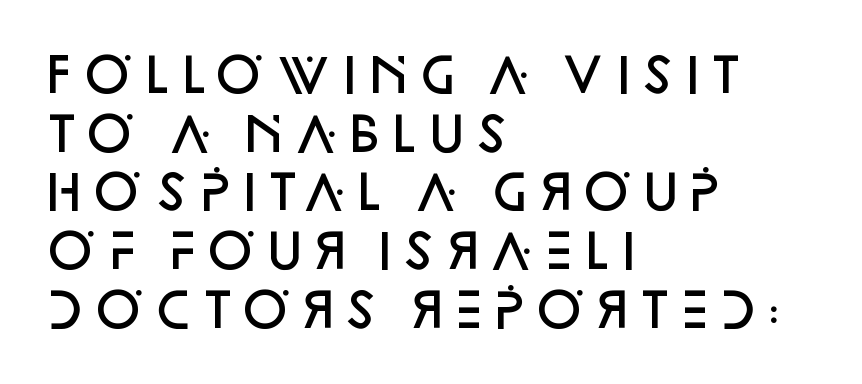
The image shows 47 px semibold sans-serif type, upright; set left-aligned, normal line spacing (1.25x), normal letter spacing, not underlined; low stroke contrast and a large x-height.
